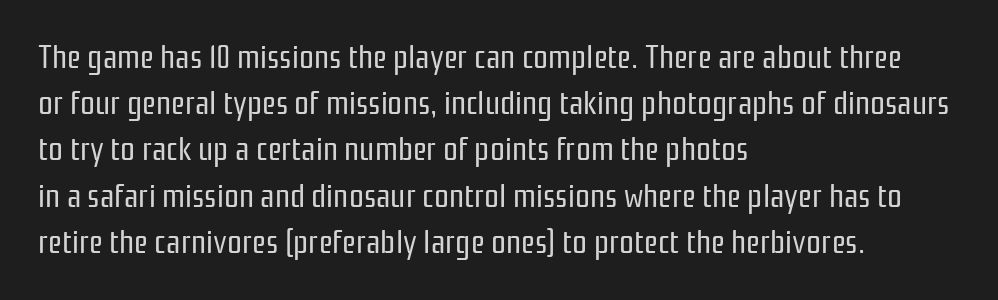
The image shows 33 px regular-weight, condensed sans-serif type, upright; set left-aligned, normal line spacing (1.4x), normal letter spacing, not underlined; low stroke contrast and a medium x-height.
